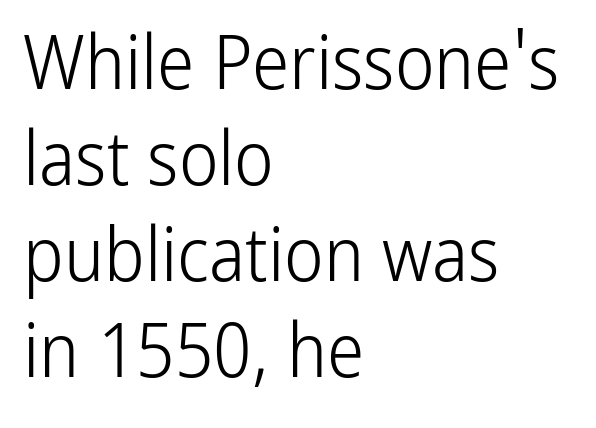
{"serif": "no", "italic": "no", "bold": "no", "weight": "light", "width": "condensed", "stroke_contrast": "low", "x_height": "medium", "monospaced": "no", "underline": "no", "align": "left", "line_spacing": "normal", "line_spacing_ratio": 1.28, "letter_spacing": "normal", "letter_spacing_em": 0.0, "glyph_px": 75}
